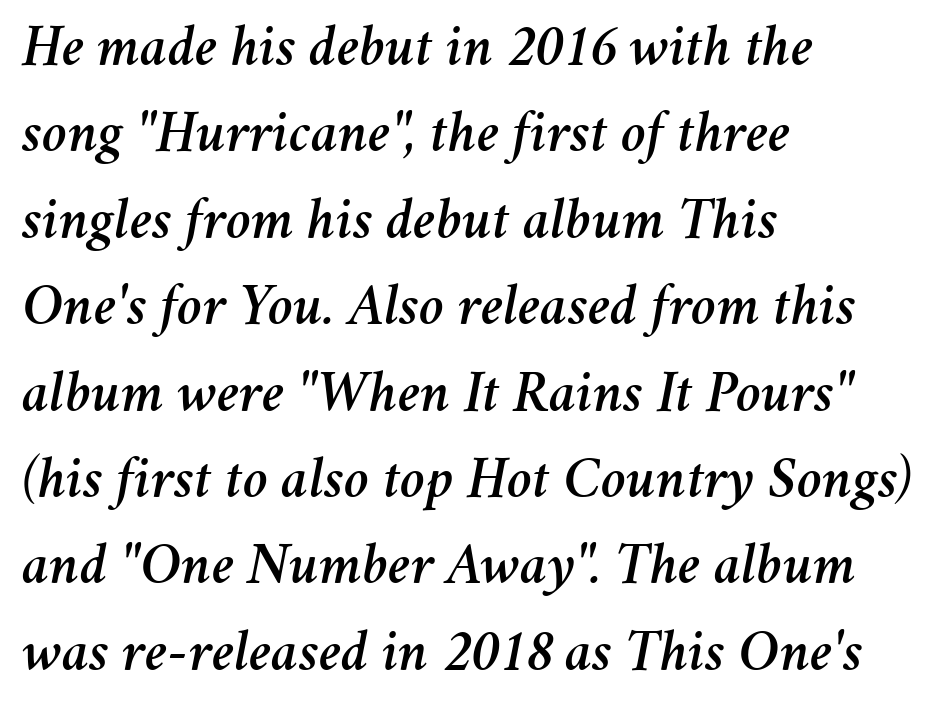
Default kerning and tracking; the words read as compact shapes. A normal amount of white space separates one row of letters from the next. The strip under each line holds only bare page. The rendering anchors every line to the left-hand side. Rendered with sloped, italic letterforms.
